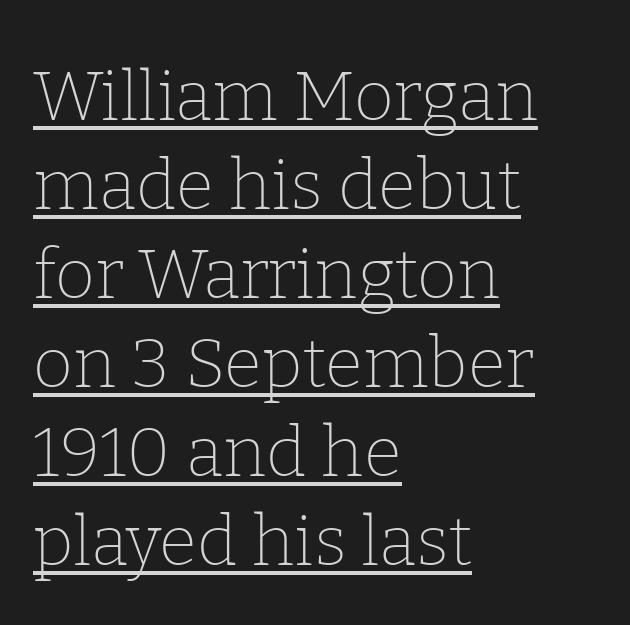
{"serif": "yes", "italic": "no", "bold": "no", "weight": "thin", "width": "normal", "stroke_contrast": "low", "x_height": "medium", "monospaced": "no", "underline": "yes", "align": "left", "line_spacing": "normal", "line_spacing_ratio": 1.29, "letter_spacing": "normal", "letter_spacing_em": 0.0, "glyph_px": 69}
